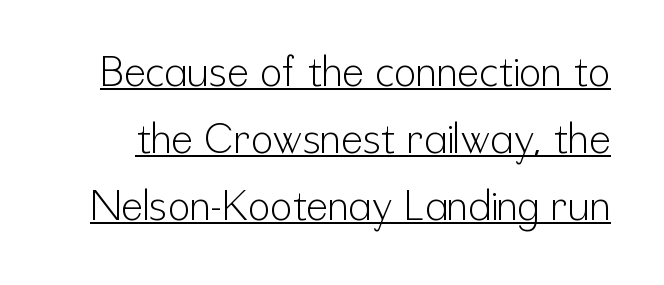
The image shows 41 px light, condensed sans-serif type, upright; set normal line spacing (1.64x), normal letter spacing, underlined; low stroke contrast and a medium x-height.
